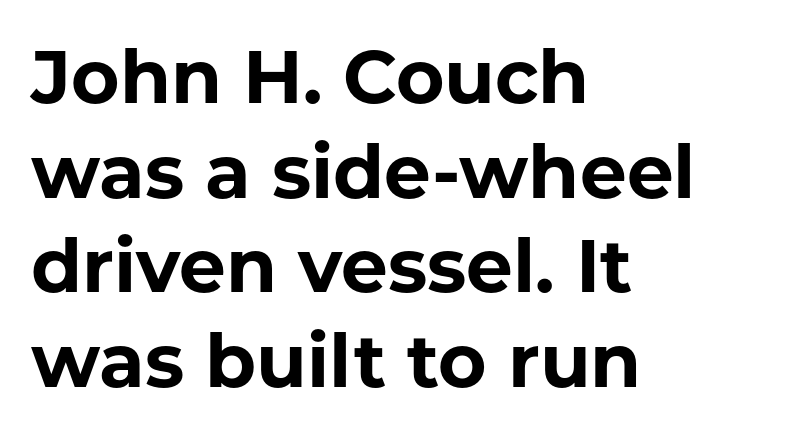
Q: Is the text bold? A: Yes.
Q: Is the text italic (slanted)? A: No, it is upright.
Q: Is the typeface a serif or a sans-serif typeface? A: Sans-serif.
Q: Is the text underlined? A: No.
Q: How is the paragraph aligned? A: Left-aligned.
Q: Is the spacing between letters normal or unusually wide? A: Normal.
Q: Is the spacing between lines tight, normal or loose? A: Normal.
Q: Width (condensed, normal, or wide)? A: Normal.
Q: Stroke contrast? A: Low.
Q: x-height? A: Medium.
Q: Monospaced? A: No.
